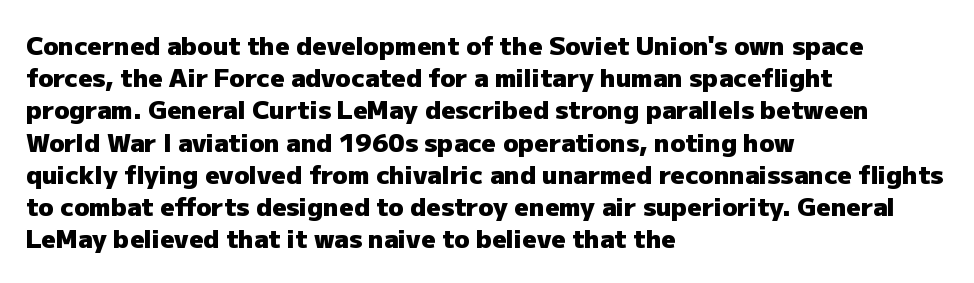
The lines sit at an ordinary, default distance from one another. Italic? Not at all — the glyphs are vertical. This rendering leaves character spacing at its baseline value. A student would call this left alignment; a typographer would say flush left, rag right.
